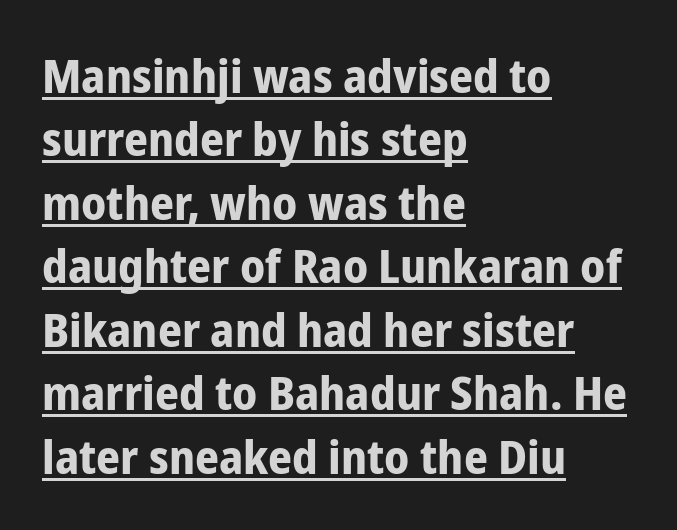
Has an underline been added? It has. The type sits square on the baseline with zero lean. One glance says typical: line gaps are just what's usual. Inter-character spacing is left at the font's built-in metrics. Which margin do the lines hug? The left one — the right edge is uneven.
